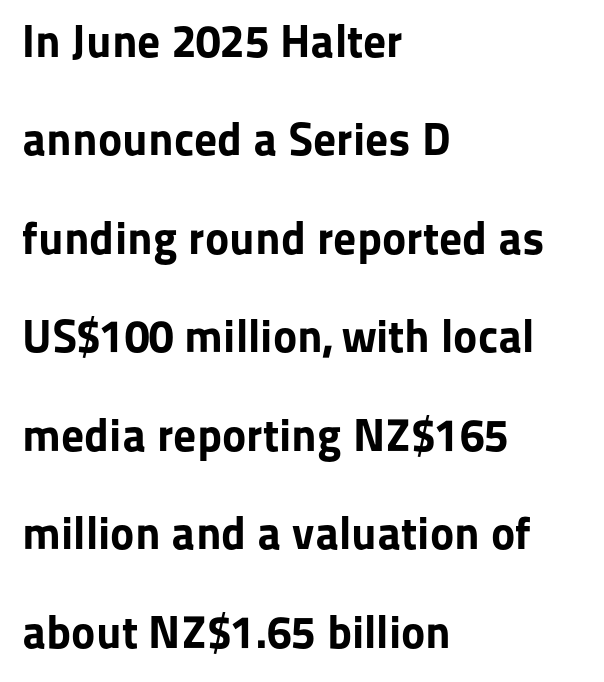
The block of text is sparse from top to bottom, with ample space between rows. Emphasis by weight is at full strength: bold. A bare baseline throughout the passage. This sample is left-justified, so line endings fall wherever the words run out. To sum up the face: it is a sans, with no serifs. The passage shown is typed in a proportional face where columns would drift.
